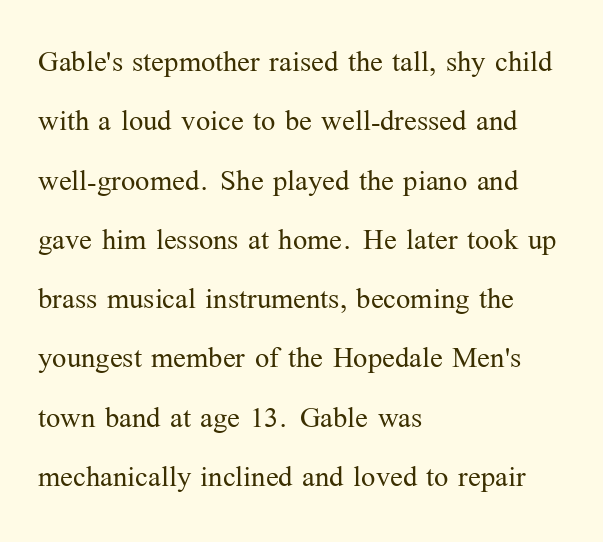
Q: Is the text bold? A: No.
Q: Is the text italic (slanted)? A: No, it is upright.
Q: Is the typeface a serif or a sans-serif typeface? A: Serif.
Q: Is the text underlined? A: No.
Q: How is the paragraph aligned? A: Left-aligned.
Q: Is the spacing between letters normal or unusually wide? A: Normal.
Q: Is the spacing between lines tight, normal or loose? A: Normal.
Q: Width (condensed, normal, or wide)? A: Normal.
Q: Stroke contrast? A: Medium.
Q: x-height? A: Medium.
Q: Monospaced? A: No.
